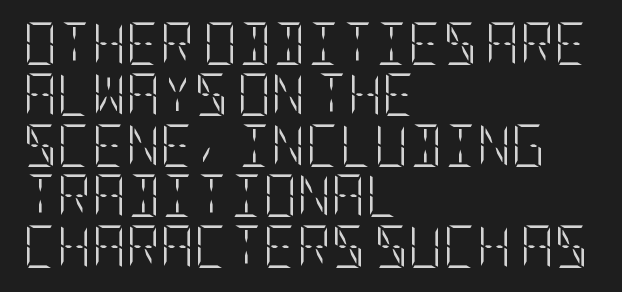
{"italic": "no", "bold": "no", "weight": "light", "width": "condensed", "stroke_contrast": "low", "x_height": "large", "underline": "no", "align": "left", "line_spacing_ratio": 1.21, "letter_spacing": "normal", "letter_spacing_em": 0.0, "glyph_px": 42}
